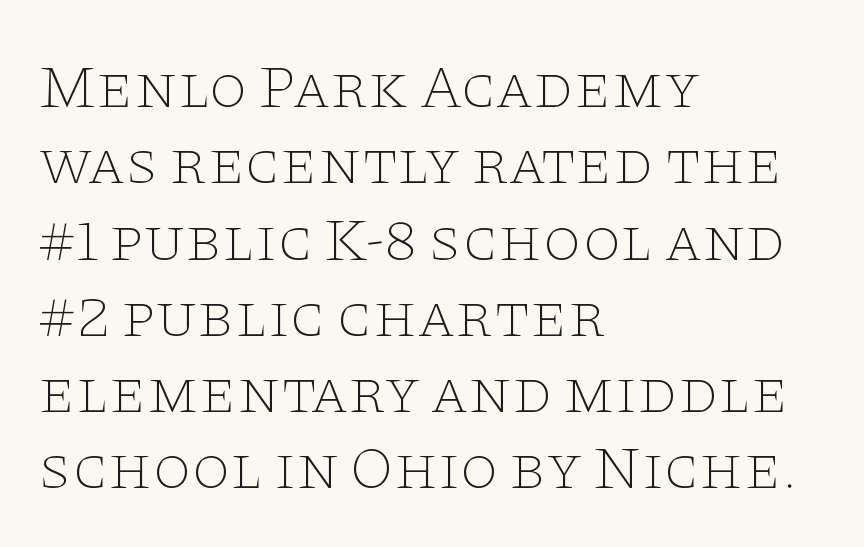
{"serif": "yes", "italic": "no", "bold": "no", "weight": "thin", "width": "wide", "stroke_contrast": "low", "x_height": "large", "monospaced": "no", "underline": "no", "align": "left", "line_spacing_ratio": 1.23, "letter_spacing": "normal", "letter_spacing_em": 0.0, "glyph_px": 62}
